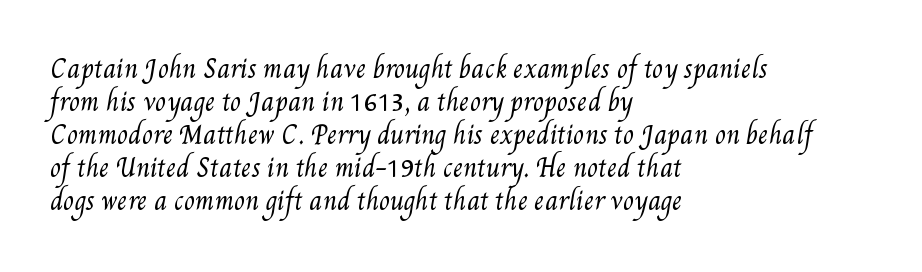
Q: Is the text bold? A: No.
Q: Is the text underlined? A: No.
Q: How is the paragraph aligned? A: Left-aligned.
Q: Is the spacing between letters normal or unusually wide? A: Normal.
Q: Is the spacing between lines tight, normal or loose? A: Normal.
